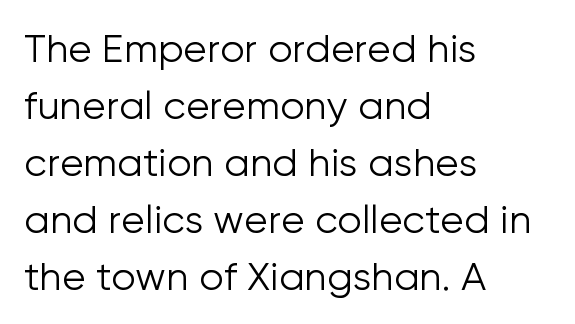
The image shows 39 px light sans-serif type, upright; set left-aligned, normal line spacing (1.46x), normal letter spacing, not underlined; low stroke contrast and a medium x-height.
